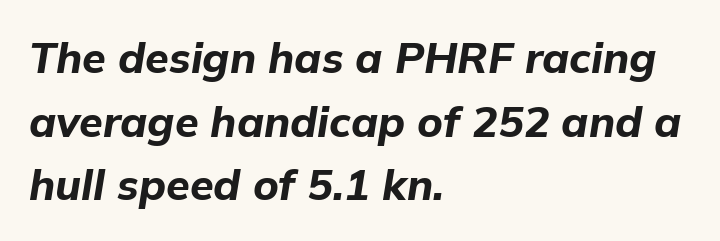
{"italic": "yes", "lean": "right", "slant_degrees": 9, "bold": "yes", "weight": "bold", "width": "normal", "stroke_contrast": "low", "x_height": "medium", "monospaced": "no", "underline": "no", "align": "left", "line_spacing": "normal", "line_spacing_ratio": 1.48, "letter_spacing": "normal", "letter_spacing_em": 0.0, "glyph_px": 43}
